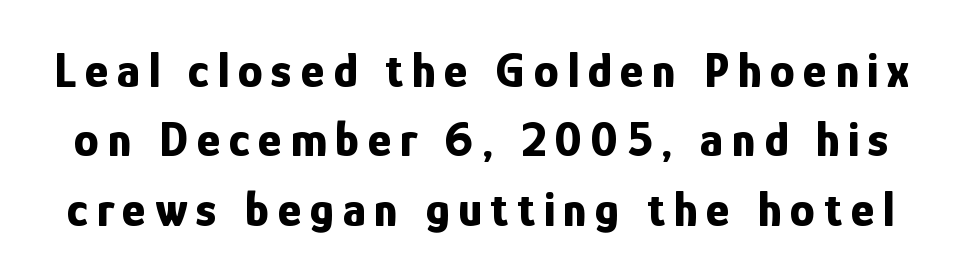
Q: Is the text bold? A: Yes.
Q: Is the text italic (slanted)? A: No, it is upright.
Q: Is the typeface a serif or a sans-serif typeface? A: Sans-serif.
Q: Is the text underlined? A: No.
Q: Is the spacing between lines tight, normal or loose? A: Normal.
Q: Width (condensed, normal, or wide)? A: Condensed.
Q: Stroke contrast? A: Low.
Q: x-height? A: Medium.
Q: Monospaced? A: No.
